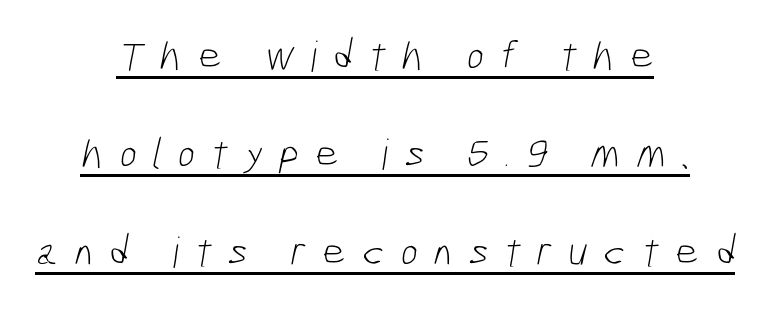
The block of text is sparse from top to bottom, with ample space between rows. The rendering uses the underline text-decoration. Casual observation: everything's sitting right in the middle. Spacing verdict: proportional, widths tailored to each character. This is not heavy type; no bold has been used.
